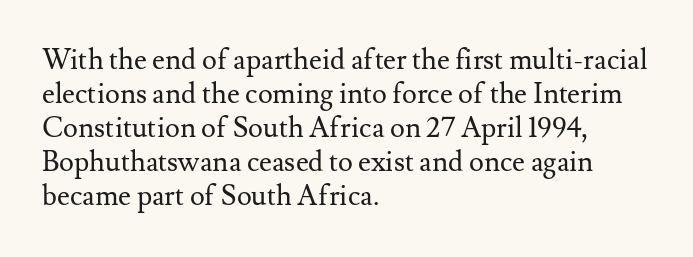
The image shows 28 px regular-weight serif type, upright; set left-aligned, line spacing 1.21x, normal letter spacing, not underlined; medium stroke contrast and a small x-height.
